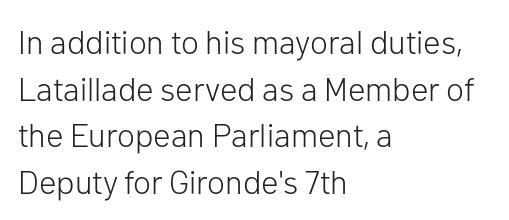
The passage shown is typed in a proportional face where columns would drift. The letters carry no serifs — their stems end cleanly without finishing strokes. Compared with typical paragraphs, the rows here are spaced about the same. The face used here is rendered with its standard letterfit. Bare-footed words on every line. The lettering stays uniformly vertical, giving the passage a roman look.
